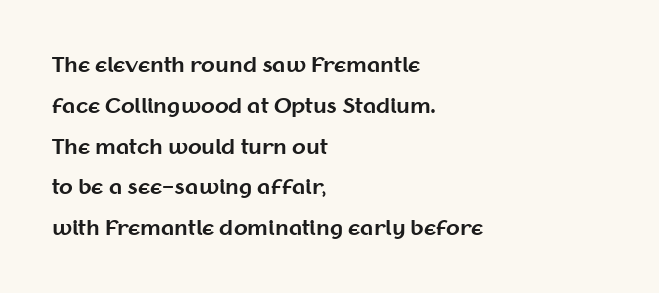
The image shows 20 px bold type, upright; set left-aligned, loose line spacing (2.04x), normal letter spacing, not underlined.
